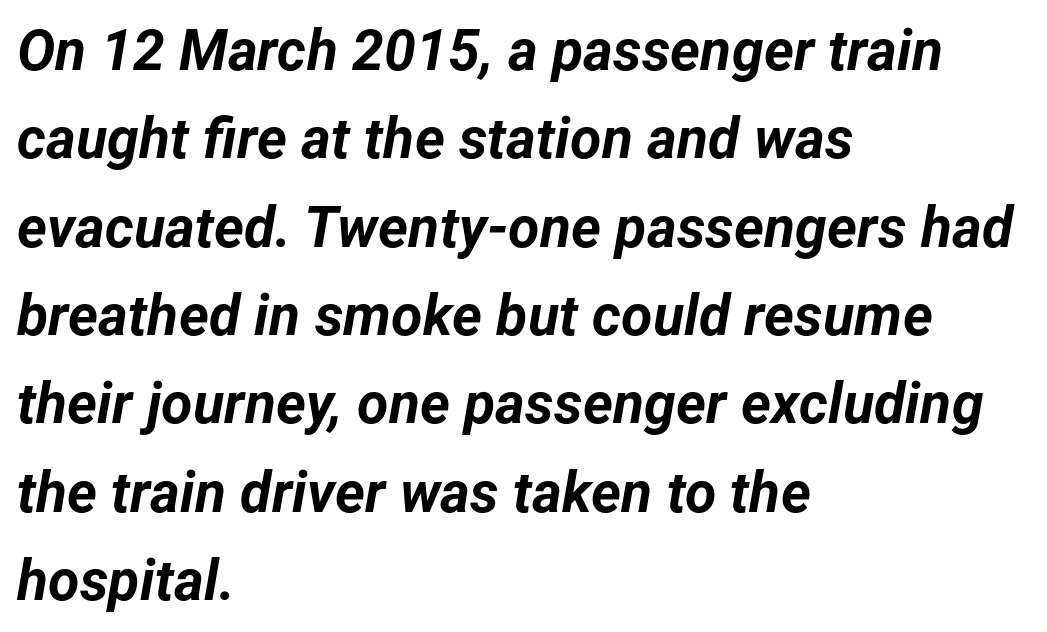
Q: Is the text bold? A: Yes.
Q: Is the text italic (slanted)? A: Yes, it leans right by about 12 degrees.
Q: Is the text underlined? A: No.
Q: How is the paragraph aligned? A: Left-aligned.
Q: Is the spacing between letters normal or unusually wide? A: Normal.
Q: Is the spacing between lines tight, normal or loose? A: Normal.
Q: Width (condensed, normal, or wide)? A: Normal.
Q: Stroke contrast? A: Low.
Q: x-height? A: Medium.
Q: Monospaced? A: No.
